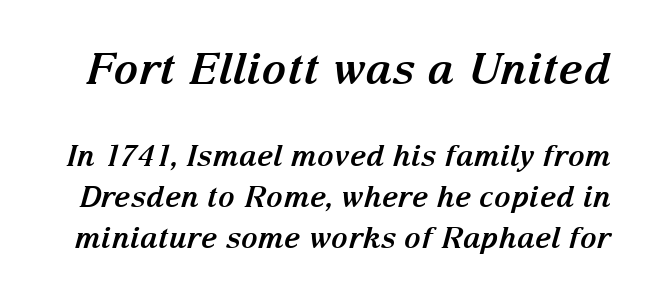
The image shows 43 px bold serif type, italic (leaning right); set normal line spacing (1.41x), normal letter spacing, not underlined; the first (top) block is 1.48x larger; medium stroke contrast and a medium x-height.
